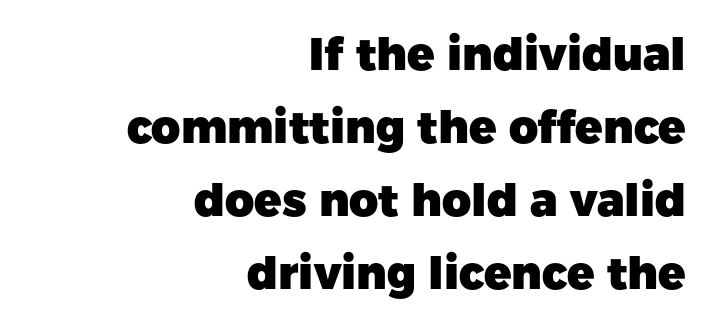
The image shows 45 px heavy sans-serif type, upright; set right-aligned, normal line spacing (1.62x), normal letter spacing, not underlined; low stroke contrast and a medium x-height.
